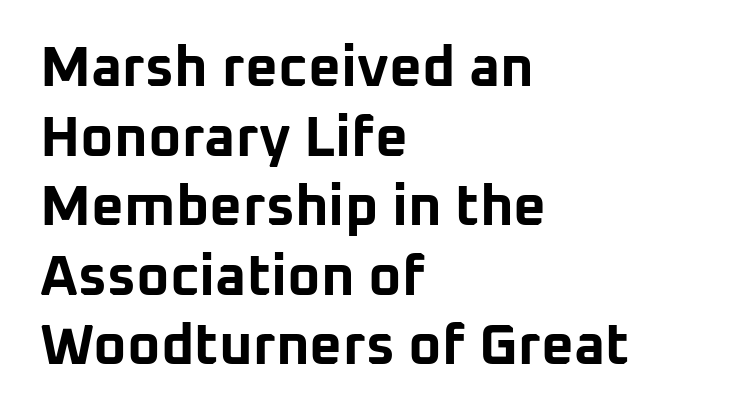
{"serif": "no", "italic": "no", "bold": "yes", "weight": "bold", "width": "normal", "stroke_contrast": "low", "x_height": "medium", "monospaced": "no", "underline": "no", "align": "left", "line_spacing_ratio": 1.22, "letter_spacing": "normal", "letter_spacing_em": 0.0, "glyph_px": 57}
